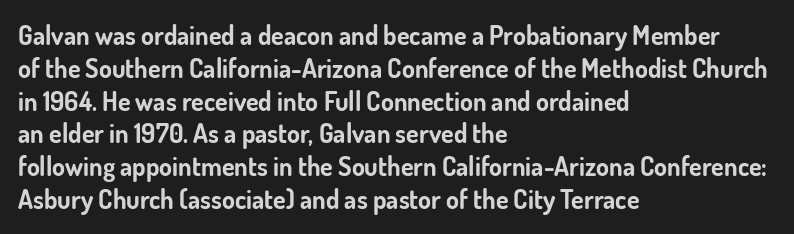
The image shows 26 px bold type, upright; set left-aligned, normal line spacing (1.26x), normal letter spacing, not underlined.
